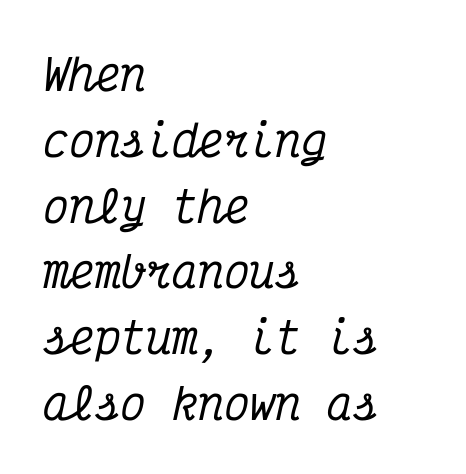
Q: Is the text italic (slanted)? A: Yes, it leans right by about 12 degrees.
Q: Is the typeface a serif or a sans-serif typeface? A: Serif.
Q: Is the text underlined? A: No.
Q: How is the paragraph aligned? A: Left-aligned.
Q: Is the spacing between letters normal or unusually wide? A: Normal.
Q: Is the spacing between lines tight, normal or loose? A: Normal.
Q: Width (condensed, normal, or wide)? A: Condensed.
Q: Stroke contrast? A: Medium.
Q: x-height? A: Medium.
Q: Monospaced? A: Yes.
